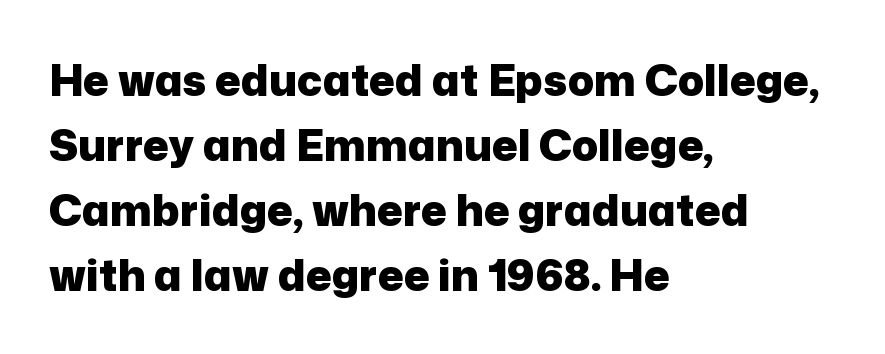
Q: Is the text bold? A: Yes.
Q: Is the text italic (slanted)? A: No, it is upright.
Q: Is the typeface a serif or a sans-serif typeface? A: Sans-serif.
Q: Is the text underlined? A: No.
Q: How is the paragraph aligned? A: Left-aligned.
Q: Is the spacing between letters normal or unusually wide? A: Normal.
Q: Is the spacing between lines tight, normal or loose? A: Normal.
Q: Width (condensed, normal, or wide)? A: Normal.
Q: Stroke contrast? A: Low.
Q: x-height? A: Medium.
Q: Monospaced? A: No.
